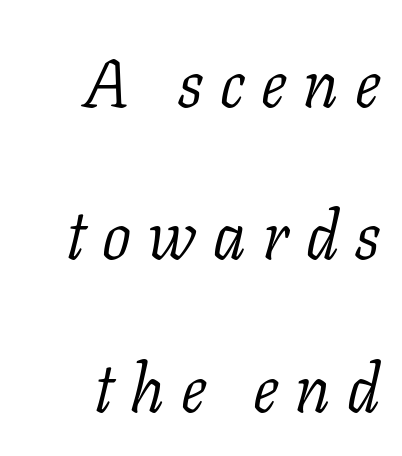
The image shows 68 px light serif type, italic (leaning right); set right-aligned, loose line spacing (2.24x), unusually wide letter spacing (+0.25 em), not underlined; low stroke contrast and a medium x-height.
